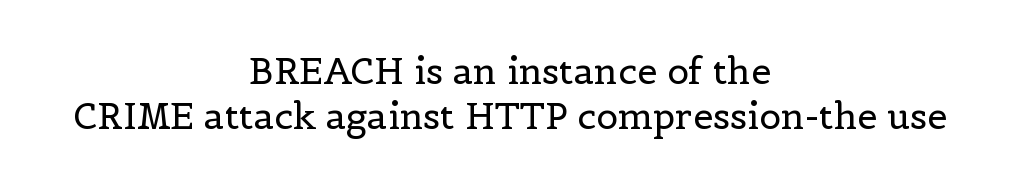
The image shows 36 px regular-weight serif type, upright; set centered, normal line spacing (1.26x), normal letter spacing, not underlined; a medium x-height.
